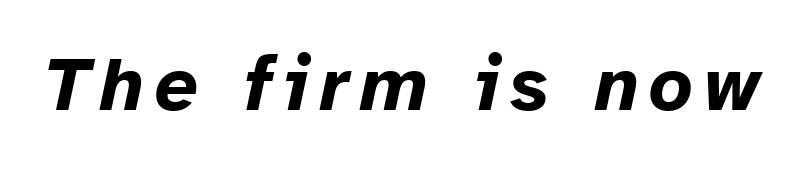
A typesetter would call this proportional, since set widths differ per character. The foot of each line stays bare and open. The typesetting leans heavy: a genuine bold. Tall strokes in this sample are angled rather than plumb.
